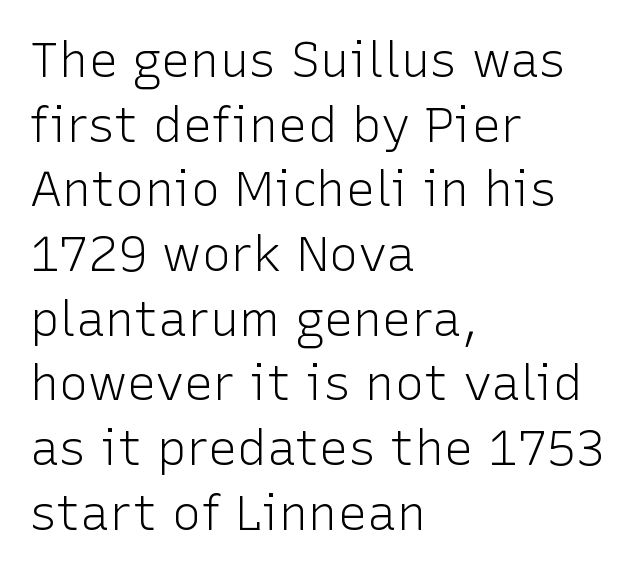
{"serif": "no", "italic": "no", "bold": "no", "weight": "light", "width": "normal", "stroke_contrast": "low", "x_height": "medium", "monospaced": "no", "underline": "no", "align": "left", "line_spacing": "normal", "line_spacing_ratio": 1.32, "letter_spacing": "normal", "letter_spacing_em": 0.0, "glyph_px": 49}
